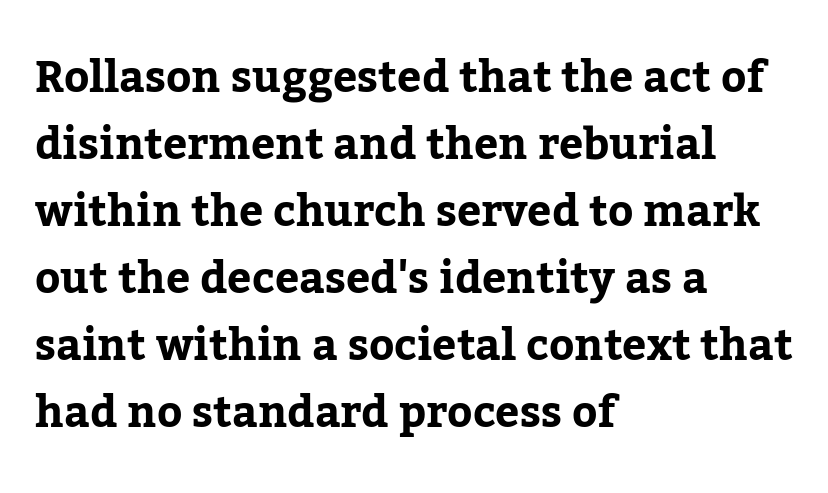
Nothing unusual about the tracking: characters are spaced as the font intends. The baseline area is clear. The letters advance in unequal steps, a hallmark of proportional type. Typeset ragged right — the left edge is the straight one. This is the regular roman posture of the typeface. Students, observe: this is what conventionally led text looks like.
